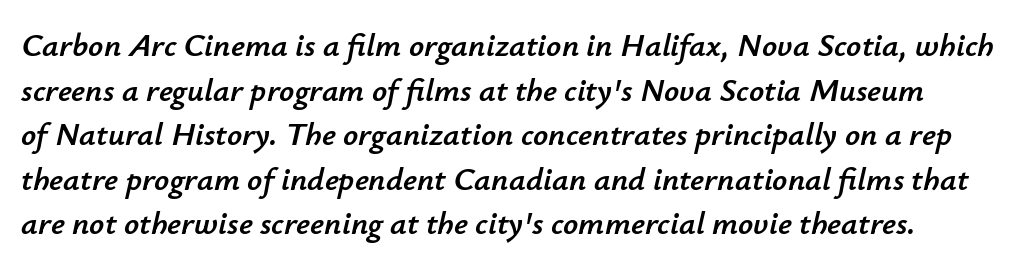
Q: Is the text italic (slanted)? A: Yes, it leans right by about 12 degrees.
Q: Is the text underlined? A: No.
Q: Is the spacing between letters normal or unusually wide? A: Normal.
Q: Is the spacing between lines tight, normal or loose? A: Normal.
Q: Width (condensed, normal, or wide)? A: Normal.
Q: Stroke contrast? A: Low.
Q: x-height? A: Small.
Q: Monospaced? A: No.
